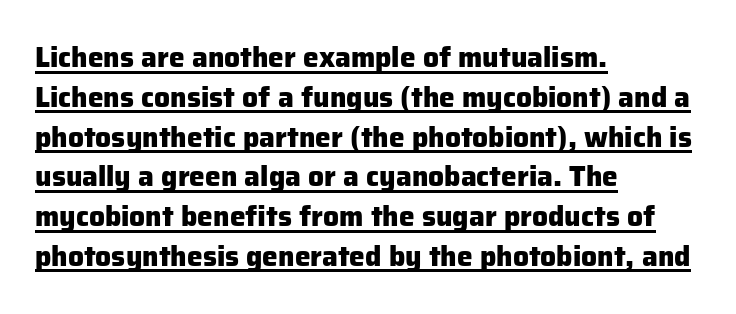
Left-aligned paragraph, ragged on the right. Proportional: the letters do not fall into vertical columns. Leading matches the norm, producing a regular column. Tracking here is standard; glyphs follow each other at the usual distance. The face used here is a sans, in the tradition of grotesques and geometrics. In terms of weight, the rendering is a true, heavy bold.
